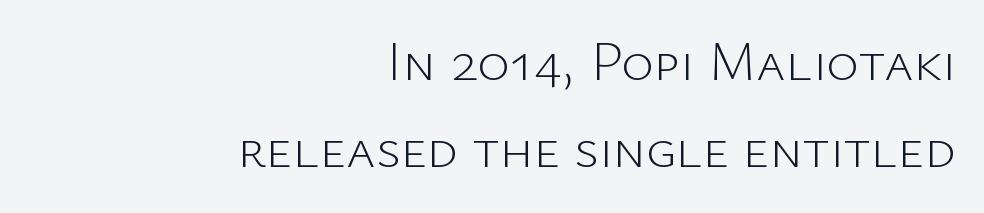
{"serif": "no", "italic": "no", "bold": "no", "weight": "light", "width": "normal", "stroke_contrast": "low", "x_height": "medium", "monospaced": "no", "underline": "no", "align": "right", "line_spacing": "normal", "line_spacing_ratio": 1.56, "letter_spacing": "normal", "letter_spacing_em": 0.0, "glyph_px": 56}
